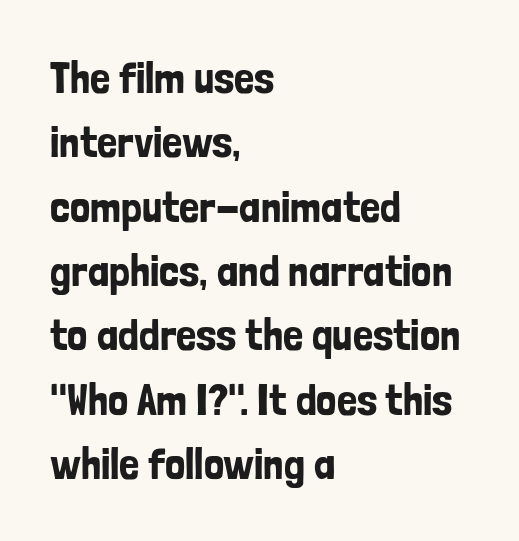
{"serif": "no", "italic": "no", "width": "condensed", "stroke_contrast": "low", "x_height": "medium", "monospaced": "no", "underline": "no", "align": "left", "line_spacing": "normal", "line_spacing_ratio": 1.43, "letter_spacing": "normal", "letter_spacing_em": 0.0, "glyph_px": 45}
